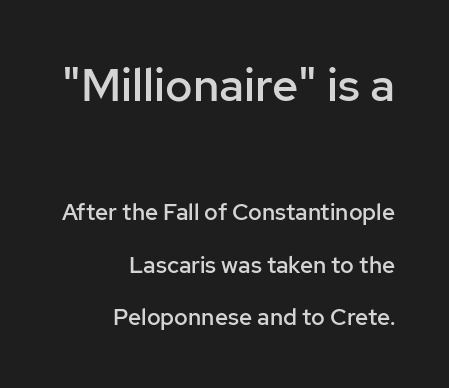
{"serif": "no", "italic": "no", "bold": "semi", "weight": "semibold", "width": "normal", "stroke_contrast": "low", "x_height": "medium", "monospaced": "no", "underline": "no", "align": "right", "line_spacing": "loose", "line_spacing_ratio": 2.29, "letter_spacing": "normal", "letter_spacing_em": 0.0, "larger_block": "first", "size_ratio": 2.0, "glyph_px": 46}
